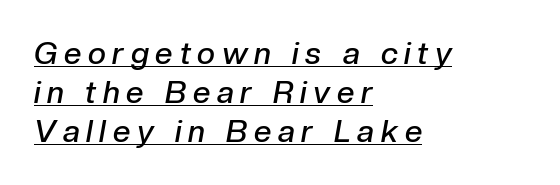
{"italic": "yes", "lean": "right", "slant_degrees": 10, "bold": "semi", "weight": "semibold", "width": "normal", "stroke_contrast": "low", "x_height": "medium", "monospaced": "no", "underline": "yes", "align": "left", "line_spacing": "normal", "line_spacing_ratio": 1.26, "letter_spacing": "wide", "letter_spacing_em": 0.22, "glyph_px": 31}
